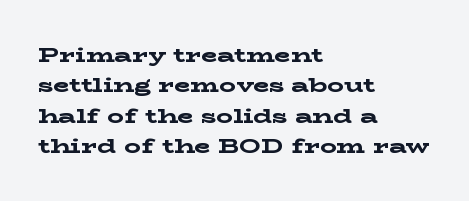
Q: Is the text bold? A: Yes.
Q: Is the text italic (slanted)? A: No, it is upright.
Q: Is the text underlined? A: No.
Q: How is the paragraph aligned? A: Left-aligned.
Q: Is the spacing between letters normal or unusually wide? A: Normal.
Q: Is the spacing between lines tight, normal or loose? A: Normal.
